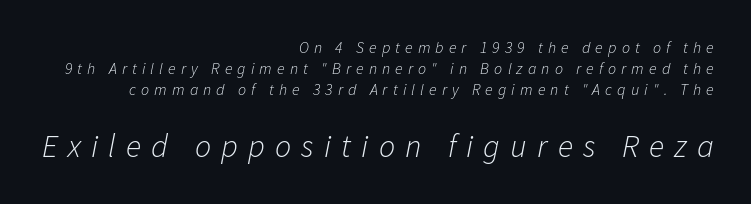
The image shows 32 px light type, italic (leaning right); set right-aligned, normal line spacing (1.31x), unusually wide letter spacing (+0.32 em), not underlined; the second (bottom) block is 2.0x larger; low stroke contrast and a medium x-height.
